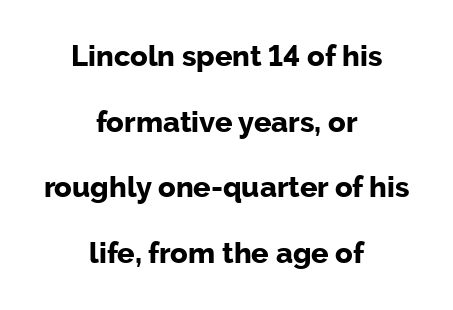
Q: Is the text bold? A: Yes.
Q: Is the text italic (slanted)? A: No, it is upright.
Q: Is the typeface a serif or a sans-serif typeface? A: Sans-serif.
Q: Is the text underlined? A: No.
Q: How is the paragraph aligned? A: Centered.
Q: Is the spacing between letters normal or unusually wide? A: Normal.
Q: Is the spacing between lines tight, normal or loose? A: Loose.
Q: Width (condensed, normal, or wide)? A: Normal.
Q: Stroke contrast? A: Low.
Q: x-height? A: Medium.
Q: Monospaced? A: No.
